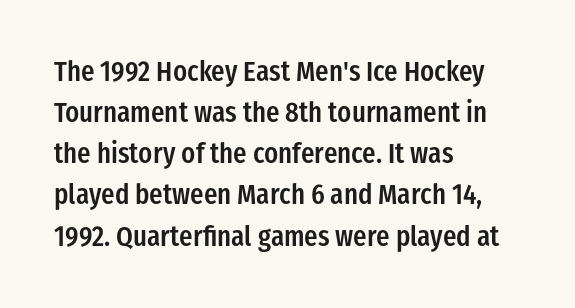
Q: Is the text bold? A: Semi-bold.
Q: Is the text italic (slanted)? A: No, it is upright.
Q: Is the typeface a serif or a sans-serif typeface? A: Sans-serif.
Q: Is the text underlined? A: No.
Q: How is the paragraph aligned? A: Left-aligned.
Q: Is the spacing between letters normal or unusually wide? A: Normal.
Q: Is the spacing between lines tight, normal or loose? A: Normal.
Q: Width (condensed, normal, or wide)? A: Condensed.
Q: Stroke contrast? A: Low.
Q: x-height? A: Medium.
Q: Monospaced? A: No.
